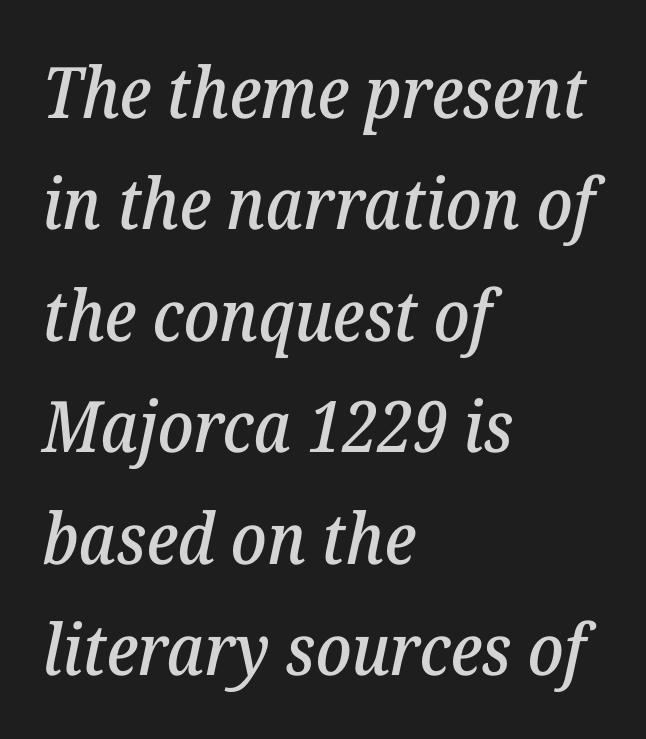
The image shows 71 px serif type, italic (leaning right); set left-aligned, normal line spacing (1.57x), normal letter spacing, not underlined; low stroke contrast and a medium x-height.
